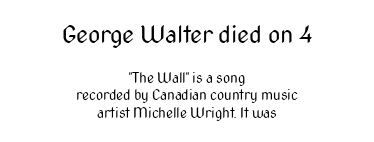
The image shows 24 px text type, upright; set centered, normal line spacing (1.27x), normal letter spacing, not underlined; the first (top) block is 1.71x larger.
